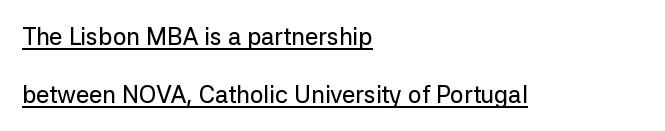
Q: Is the text italic (slanted)? A: No, it is upright.
Q: Is the text underlined? A: Yes.
Q: How is the paragraph aligned? A: Left-aligned.
Q: Is the spacing between letters normal or unusually wide? A: Normal.
Q: Is the spacing between lines tight, normal or loose? A: Loose.
